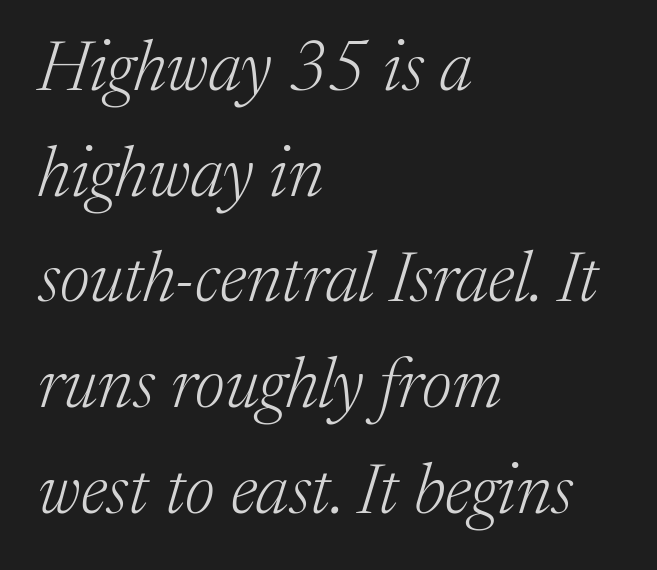
{"serif": "yes", "italic": "yes", "lean": "right", "slant_degrees": 17, "bold": "no", "weight": "light", "width": "normal", "stroke_contrast": "medium", "x_height": "medium", "monospaced": "no", "underline": "no", "align": "left", "line_spacing": "normal", "line_spacing_ratio": 1.51, "letter_spacing": "normal", "letter_spacing_em": 0.0, "glyph_px": 70}
